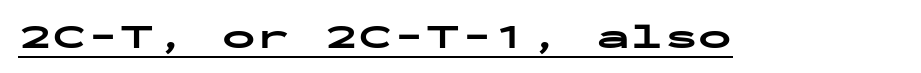
The font family rendered here belongs to the sans-serif group. These characters rest on top of a visible drawn line. Heft: maximum for text — a bold. Compared with typical body copy, the letter spacing here is the same. Monospaced: the letters line up in strict vertical columns.
